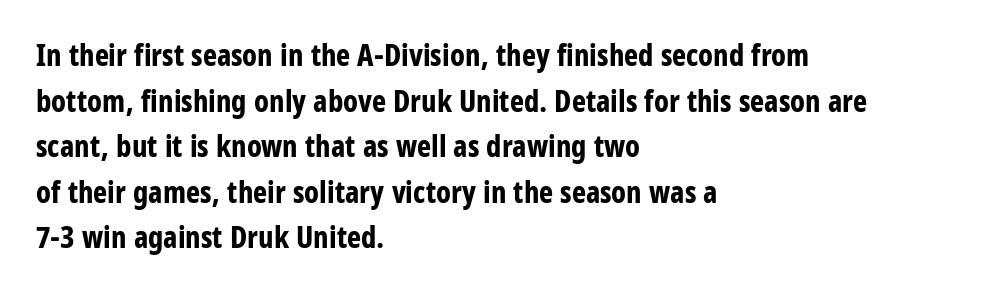
{"serif": "no", "italic": "no", "bold": "yes", "weight": "bold", "width": "condensed", "stroke_contrast": "low", "x_height": "large", "monospaced": "no", "underline": "no", "align": "left", "line_spacing": "normal", "line_spacing_ratio": 1.52, "letter_spacing": "normal", "letter_spacing_em": 0.0, "glyph_px": 30}
